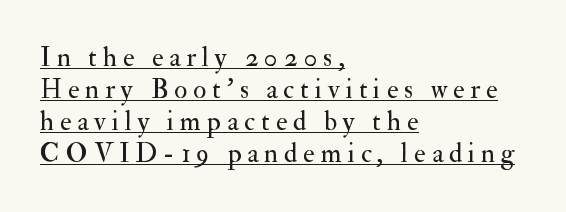
Horizontally, the lines are justified to the leading edge only. A baseline rule has been typeset under these characters. Weight: in the light-to-regular range. Style check: upright. Look at the tracking — it's clearly loosened, letters drifting apart.
